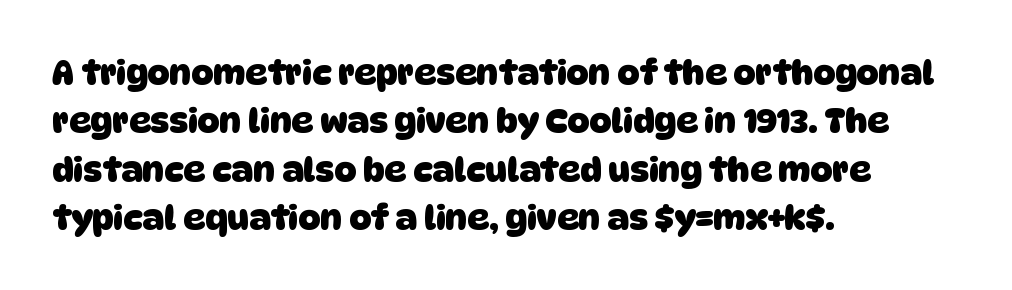
The rendering uses a bold face; every stroke is thick and dark. A normal amount of white space separates one row of letters from the next. The typeface chosen for these lines omits serifs. The space beneath each line is pristine and unruled. Here the designer chose a conventional face with non-uniform glyph widths.
